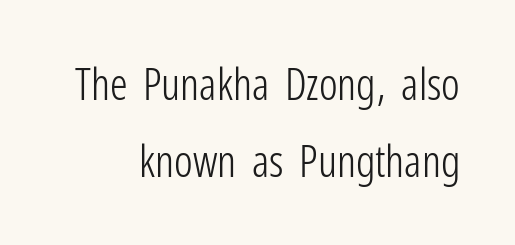
Q: Is the text bold? A: No.
Q: Is the text italic (slanted)? A: No, it is upright.
Q: Is the typeface a serif or a sans-serif typeface? A: Sans-serif.
Q: Is the text underlined? A: No.
Q: Is the spacing between letters normal or unusually wide? A: Normal.
Q: Width (condensed, normal, or wide)? A: Condensed.
Q: Stroke contrast? A: Low.
Q: x-height? A: Medium.
Q: Monospaced? A: No.
